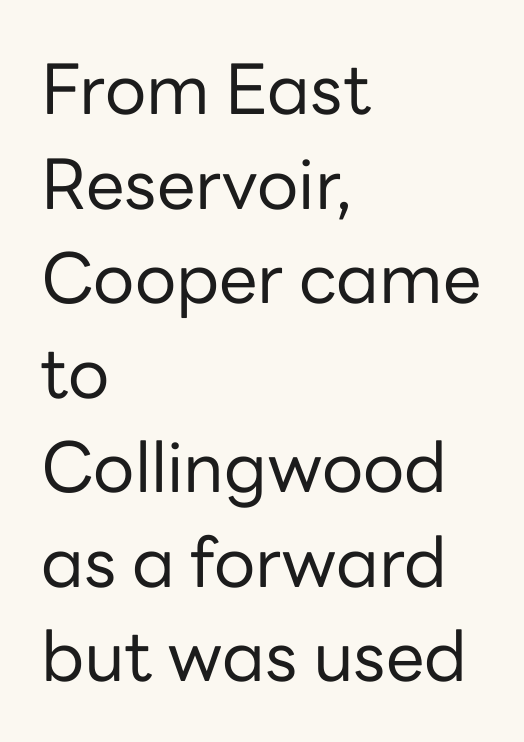
Q: Is the text bold? A: No.
Q: Is the text italic (slanted)? A: No, it is upright.
Q: Is the typeface a serif or a sans-serif typeface? A: Sans-serif.
Q: Is the text underlined? A: No.
Q: How is the paragraph aligned? A: Left-aligned.
Q: Is the spacing between letters normal or unusually wide? A: Normal.
Q: Is the spacing between lines tight, normal or loose? A: Normal.
Q: Width (condensed, normal, or wide)? A: Normal.
Q: Stroke contrast? A: Low.
Q: x-height? A: Medium.
Q: Monospaced? A: No.
